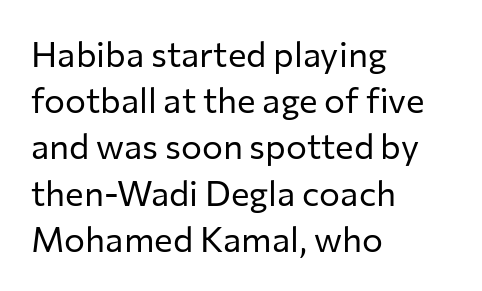
Proportional: the letters do not fall into vertical columns. The lines sit at an ordinary, default distance from one another. The paragraph has a hard left edge and a soft right edge. Letters rest on an invisible, unmarked baseline. The horizontal fit of the characters is conventional and even.
